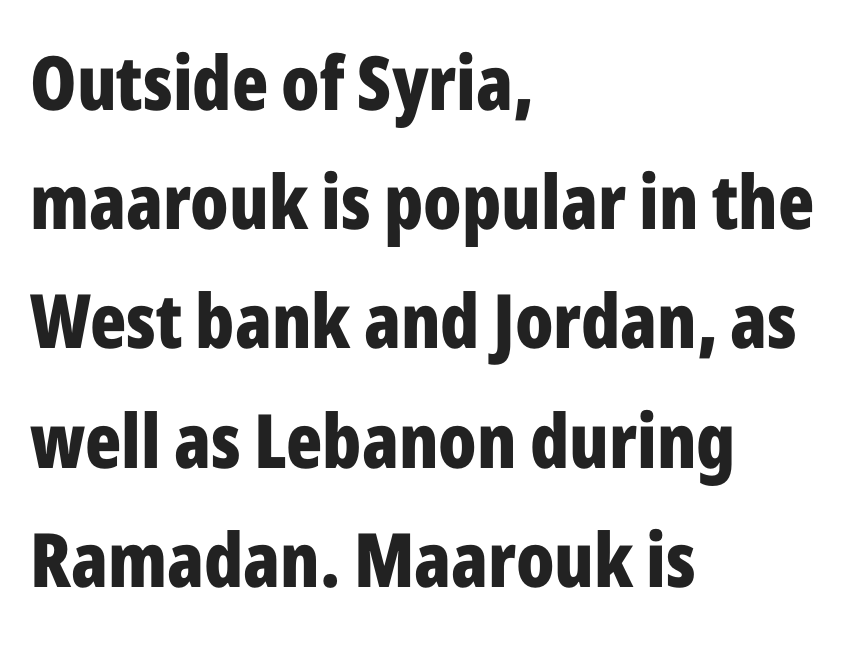
{"serif": "no", "italic": "no", "bold": "yes", "weight": "bold", "width": "condensed", "stroke_contrast": "low", "x_height": "medium", "monospaced": "no", "underline": "no", "align": "left", "line_spacing": "normal", "line_spacing_ratio": 1.59, "letter_spacing": "normal", "letter_spacing_em": 0.0, "glyph_px": 75}
